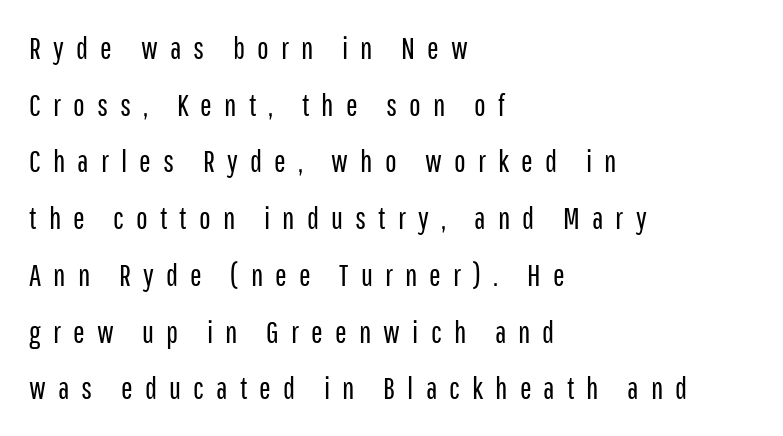
The image shows 31 px regular-weight, condensed sans-serif type, upright; set left-aligned, line spacing 1.83x, unusually wide letter spacing (+0.39 em), not underlined; low stroke contrast and a medium x-height.
